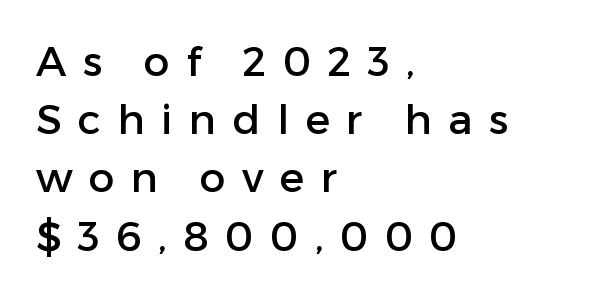
The image shows 41 px sans-serif type, upright; set left-aligned, normal line spacing (1.42x), unusually wide letter spacing (+0.4 em), not underlined; low stroke contrast and a medium x-height.
